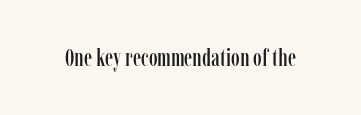
Q: Is the text italic (slanted)? A: No, it is upright.
Q: Is the text underlined? A: No.
Q: Is the spacing between letters normal or unusually wide? A: Normal.
